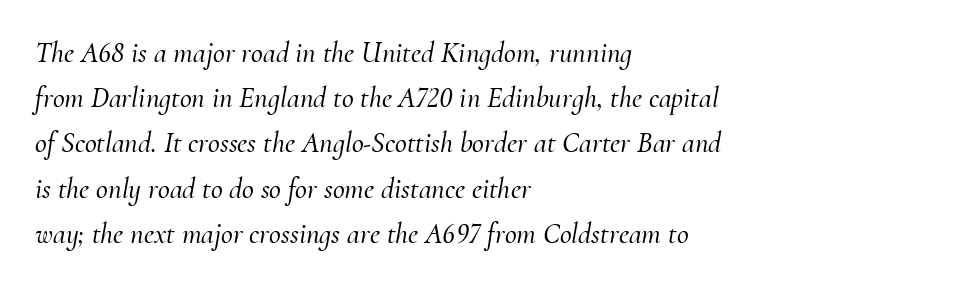
{"serif": "yes", "italic": "yes", "lean": "right", "slant_degrees": 10, "width": "normal", "stroke_contrast": "medium", "x_height": "small", "monospaced": "no", "underline": "no", "align": "left", "line_spacing": "normal", "line_spacing_ratio": 1.56, "letter_spacing": "normal", "letter_spacing_em": 0.0, "glyph_px": 29}
